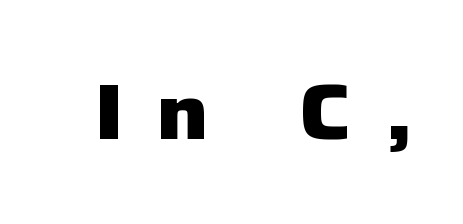
Decoration check: the copy has no underline. You'd pick this weight for a headline — it's a proper bold. This is sans-serif lettering, the kind often seen on screens and signage. The tracking jumps out immediately: characters are airy and widely separated. The letters advance in unequal steps, a hallmark of proportional type.
